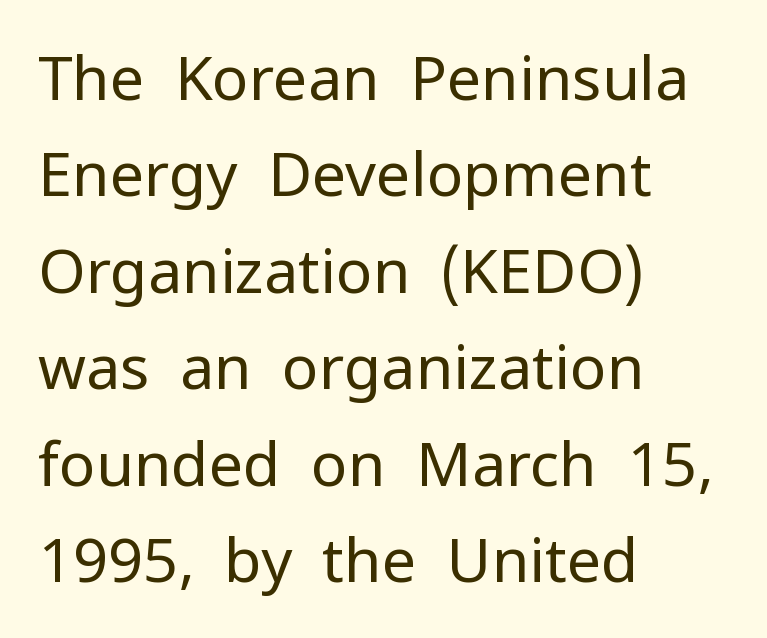
{"serif": "no", "italic": "no", "bold": "no", "weight": "regular", "width": "normal", "stroke_contrast": "low", "x_height": "medium", "monospaced": "no", "underline": "no", "align": "left", "line_spacing": "normal", "line_spacing_ratio": 1.58, "letter_spacing": "normal", "letter_spacing_em": 0.0, "glyph_px": 61}
